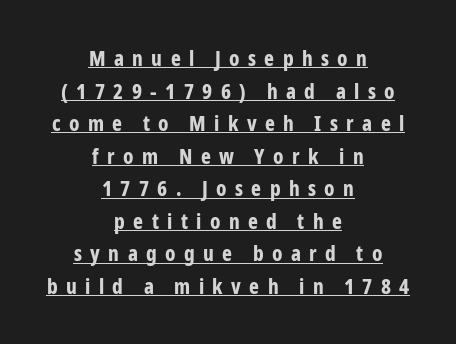
{"italic": "no", "bold": "yes", "underline": "yes", "align": "center", "line_spacing": "normal", "line_spacing_ratio": 1.55, "letter_spacing": "wide", "letter_spacing_em": 0.4, "glyph_px": 21}
